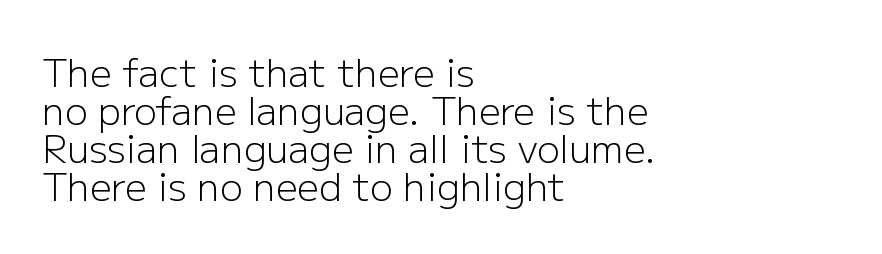
Q: Is the text bold? A: No.
Q: Is the text italic (slanted)? A: No, it is upright.
Q: Is the typeface a serif or a sans-serif typeface? A: Sans-serif.
Q: Is the text underlined? A: No.
Q: How is the paragraph aligned? A: Left-aligned.
Q: Is the spacing between letters normal or unusually wide? A: Normal.
Q: Is the spacing between lines tight, normal or loose? A: Tight.
Q: Width (condensed, normal, or wide)? A: Normal.
Q: Stroke contrast? A: Low.
Q: x-height? A: Medium.
Q: Monospaced? A: No.
